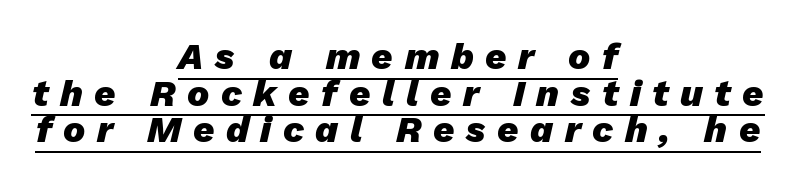
{"italic": "yes", "lean": "right", "slant_degrees": 13, "bold": "yes", "weight": "heavy", "width": "normal", "stroke_contrast": "low", "x_height": "medium", "monospaced": "no", "underline": "yes", "align": "center", "line_spacing": "tight", "line_spacing_ratio": 0.99, "letter_spacing": "wide", "letter_spacing_em": 0.31, "glyph_px": 37}
